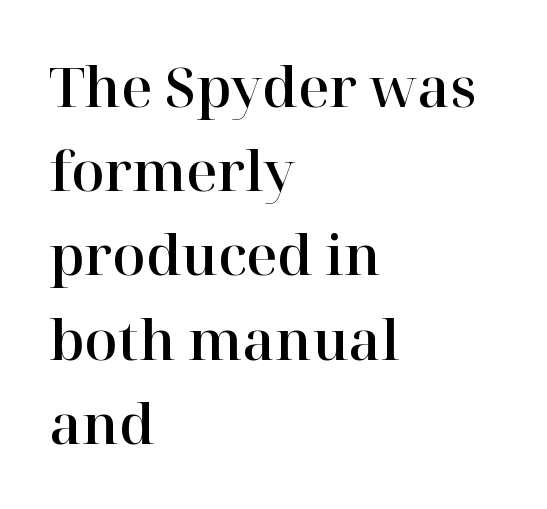
Q: Is the text italic (slanted)? A: No, it is upright.
Q: Is the typeface a serif or a sans-serif typeface? A: Serif.
Q: Is the text underlined? A: No.
Q: How is the paragraph aligned? A: Left-aligned.
Q: Is the spacing between letters normal or unusually wide? A: Normal.
Q: Is the spacing between lines tight, normal or loose? A: Normal.
Q: Width (condensed, normal, or wide)? A: Normal.
Q: Stroke contrast? A: High.
Q: x-height? A: Medium.
Q: Monospaced? A: No.
